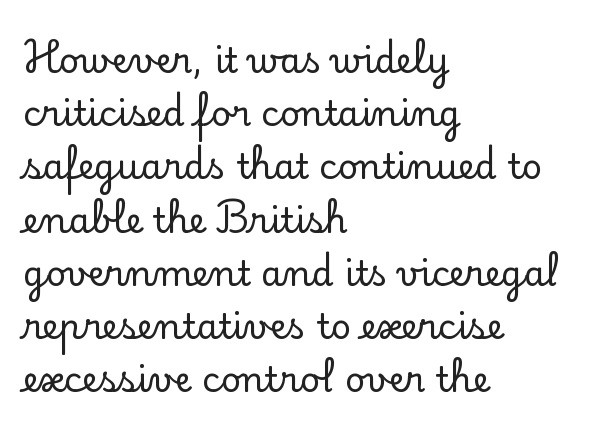
The image shows 35 px serif type, upright; set left-aligned, normal line spacing (1.52x), normal letter spacing, not underlined; low stroke contrast and a small x-height.
